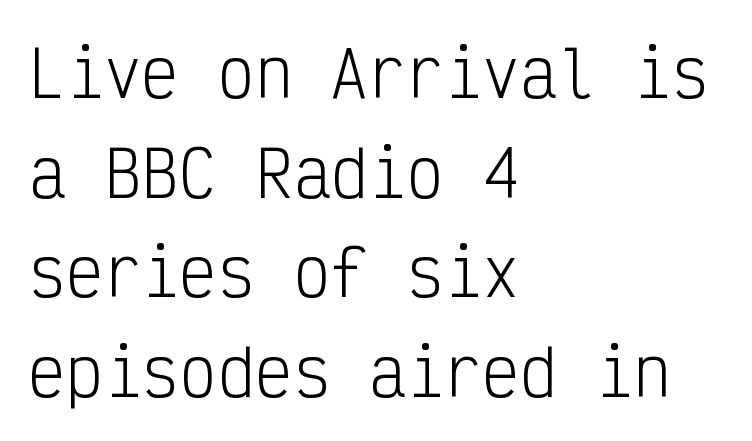
Q: Is the text bold? A: No.
Q: Is the text italic (slanted)? A: No, it is upright.
Q: Is the typeface a serif or a sans-serif typeface? A: Sans-serif.
Q: Is the text underlined? A: No.
Q: How is the paragraph aligned? A: Left-aligned.
Q: Is the spacing between letters normal or unusually wide? A: Normal.
Q: Is the spacing between lines tight, normal or loose? A: Normal.
Q: Width (condensed, normal, or wide)? A: Condensed.
Q: Stroke contrast? A: Low.
Q: x-height? A: Medium.
Q: Monospaced? A: Yes.
